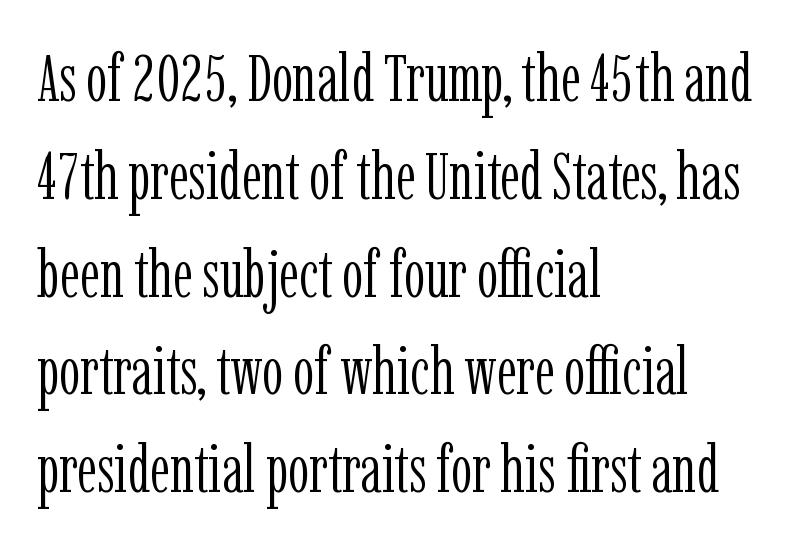
Q: Is the text bold? A: No.
Q: Is the text italic (slanted)? A: No, it is upright.
Q: Is the typeface a serif or a sans-serif typeface? A: Serif.
Q: Is the text underlined? A: No.
Q: How is the paragraph aligned? A: Left-aligned.
Q: Is the spacing between letters normal or unusually wide? A: Normal.
Q: Is the spacing between lines tight, normal or loose? A: Normal.
Q: Width (condensed, normal, or wide)? A: Condensed.
Q: Stroke contrast? A: Low.
Q: x-height? A: Medium.
Q: Monospaced? A: No.
